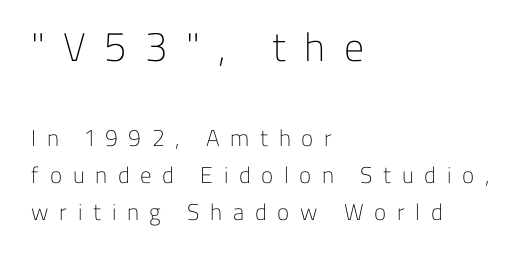
Q: Is the text bold? A: No.
Q: Is the text italic (slanted)? A: No, it is upright.
Q: Is the typeface a serif or a sans-serif typeface? A: Sans-serif.
Q: Is the text underlined? A: No.
Q: How is the paragraph aligned? A: Left-aligned.
Q: Is the spacing between letters normal or unusually wide? A: Unusually wide.
Q: Is the spacing between lines tight, normal or loose? A: Normal.
Q: Which block of text is set in a larger size, the first (top) or the second (bottom)? A: The first (top) one.
Q: Width (condensed, normal, or wide)? A: Normal.
Q: Stroke contrast? A: Low.
Q: x-height? A: Medium.
Q: Monospaced? A: No.
